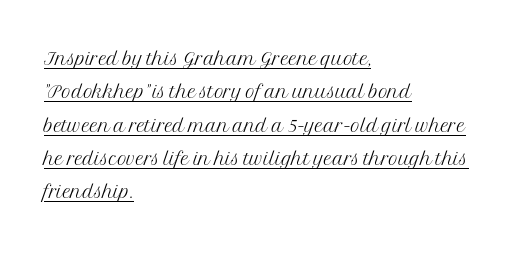
Characters follow at the spacing the type designer built in. Notice how a bar underscores the lettering throughout. Line spacing here is normal. The passage shown is not bold in any degree.
